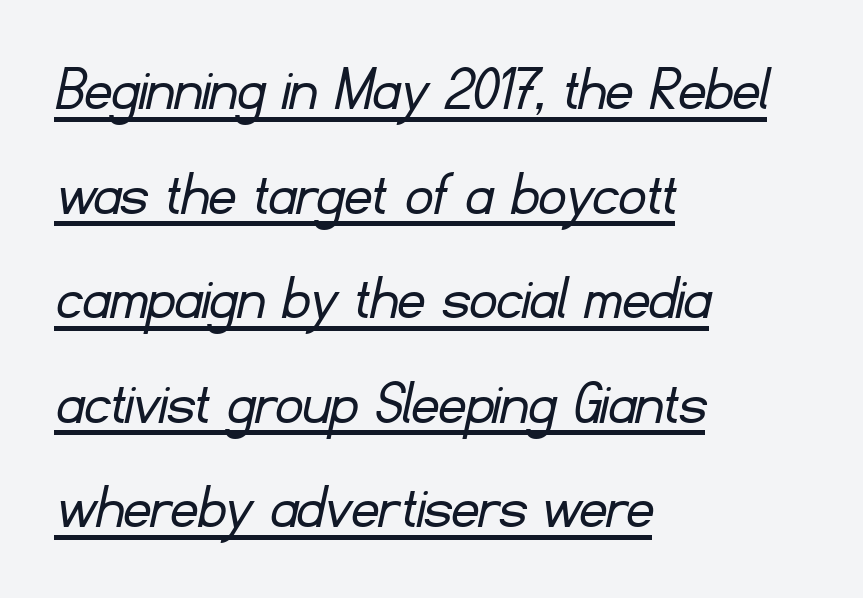
{"serif": "no", "bold": "no", "weight": "light", "width": "normal", "stroke_contrast": "low", "x_height": "small", "monospaced": "no", "underline": "yes", "align": "left", "line_spacing": "normal", "line_spacing_ratio": 1.56, "letter_spacing": "normal", "letter_spacing_em": 0.0, "glyph_px": 67}
